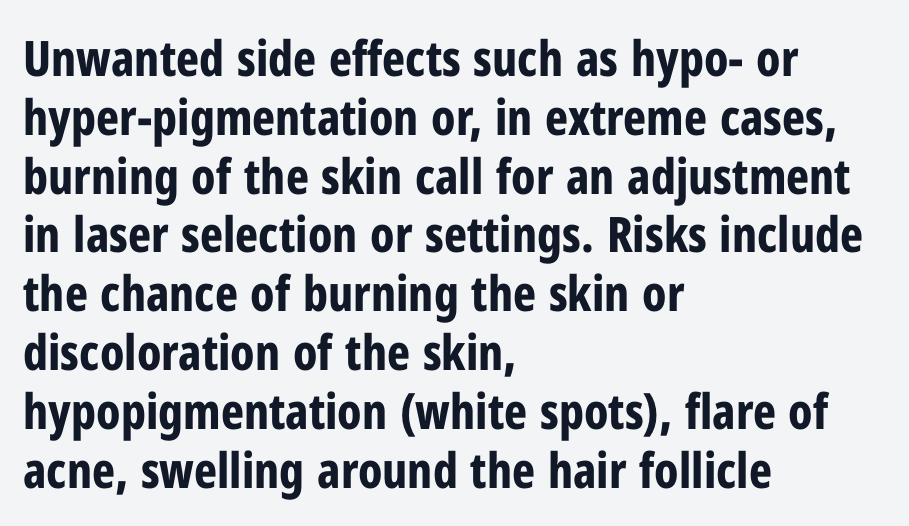
{"serif": "no", "italic": "no", "bold": "yes", "weight": "bold", "width": "condensed", "stroke_contrast": "low", "x_height": "medium", "monospaced": "no", "underline": "no", "align": "left", "line_spacing_ratio": 1.2, "letter_spacing": "normal", "letter_spacing_em": 0.0, "glyph_px": 49}
